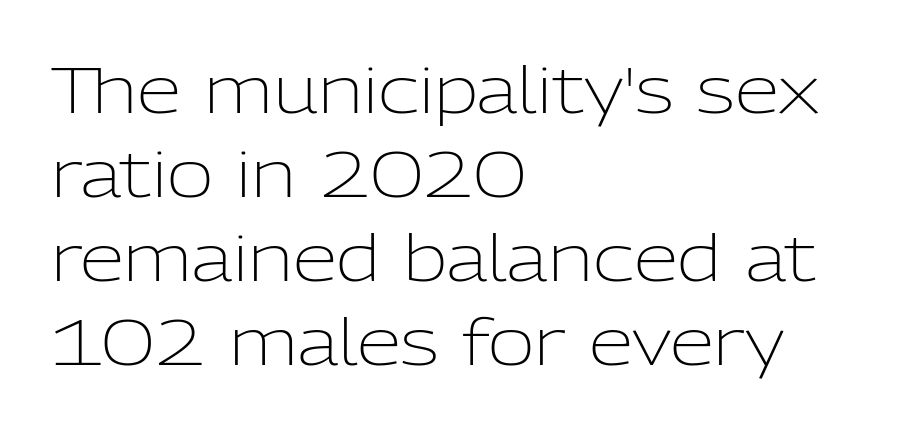
Q: Is the text bold? A: No.
Q: Is the text italic (slanted)? A: No, it is upright.
Q: Is the typeface a serif or a sans-serif typeface? A: Sans-serif.
Q: Is the text underlined? A: No.
Q: How is the paragraph aligned? A: Left-aligned.
Q: Is the spacing between letters normal or unusually wide? A: Normal.
Q: Is the spacing between lines tight, normal or loose? A: Normal.
Q: Width (condensed, normal, or wide)? A: Normal.
Q: Stroke contrast? A: Low.
Q: x-height? A: Medium.
Q: Monospaced? A: No.
